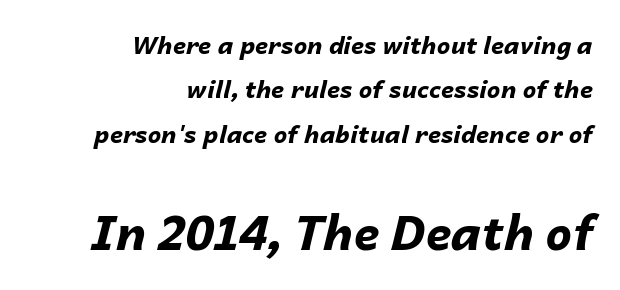
The image shows 47 px bold type, italic (leaning right); set right-aligned, line spacing 1.85x, normal letter spacing, not underlined; the second (bottom) block is 1.96x larger; low stroke contrast and a medium x-height.
